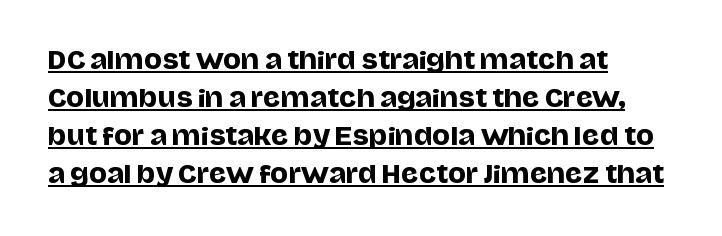
{"italic": "no", "underline": "yes", "align": "left", "line_spacing": "normal", "line_spacing_ratio": 1.59, "letter_spacing": "normal", "letter_spacing_em": 0.0, "glyph_px": 24}
